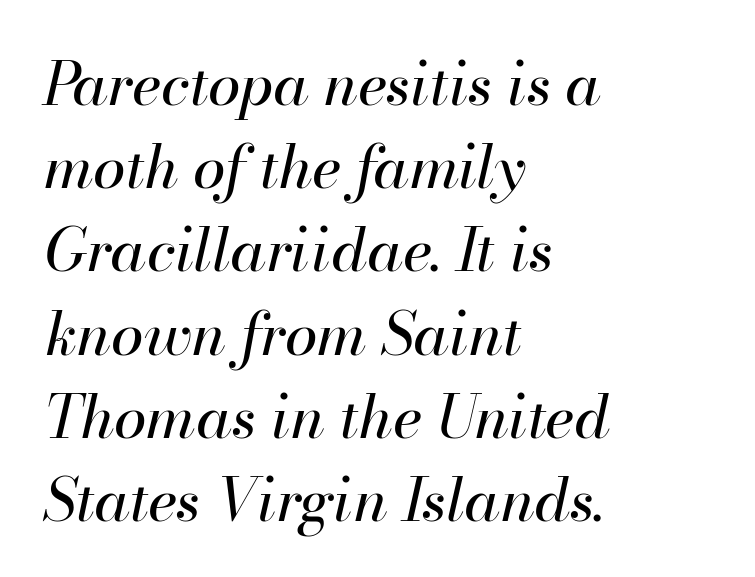
The image shows 59 px regular-weight type, italic (leaning right); set left-aligned, normal line spacing (1.41x), normal letter spacing, not underlined; high stroke contrast and a small x-height.
